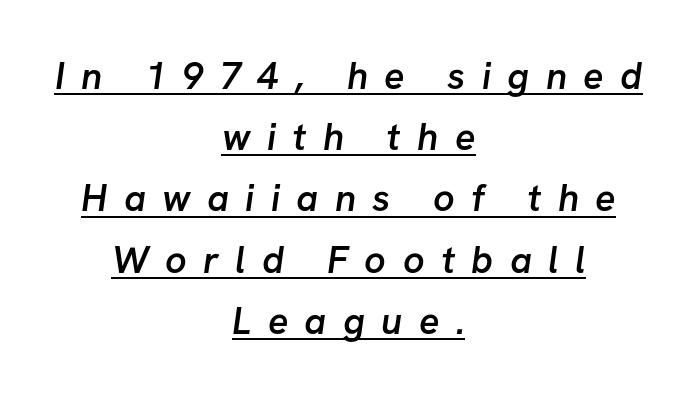
{"serif": "no", "bold": "semi", "weight": "semibold", "width": "normal", "stroke_contrast": "low", "x_height": "medium", "monospaced": "no", "underline": "yes", "align": "center", "line_spacing": "normal", "line_spacing_ratio": 1.61, "letter_spacing": "wide", "letter_spacing_em": 0.43, "glyph_px": 38}
